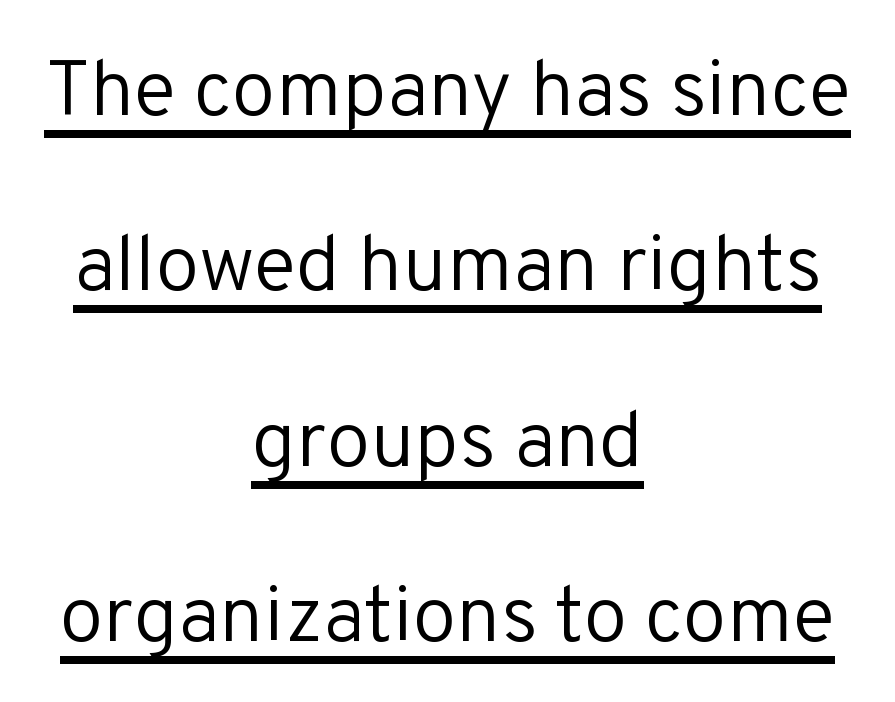
{"serif": "no", "italic": "no", "bold": "no", "weight": "regular", "width": "normal", "stroke_contrast": "low", "x_height": "medium", "monospaced": "no", "underline": "yes", "align": "center", "line_spacing": "loose", "line_spacing_ratio": 2.22, "letter_spacing": "normal", "letter_spacing_em": 0.0, "glyph_px": 79}
